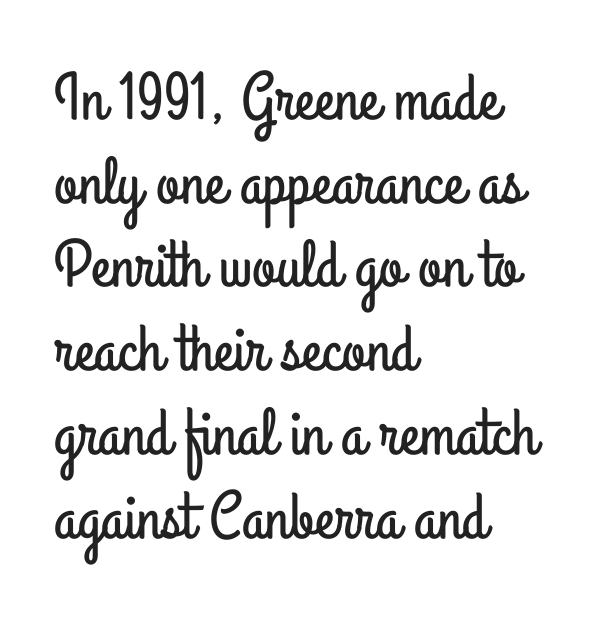
The characters display no serif detailing; their extremities are plain. The face used here is proportionally spaced, like ordinary book or web type. Honestly, the row spacing looks completely unremarkable. This sample uses an upright cut, with every glyph sitting square on the baseline. The lines in this sample share a left origin and differ only in where they stop.
